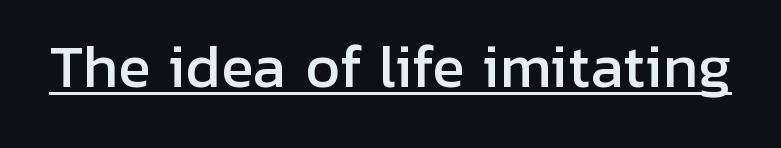
{"serif": "no", "italic": "no", "width": "normal", "stroke_contrast": "low", "x_height": "medium", "monospaced": "no", "underline": "yes", "letter_spacing": "normal", "letter_spacing_em": 0.0, "glyph_px": 55}
